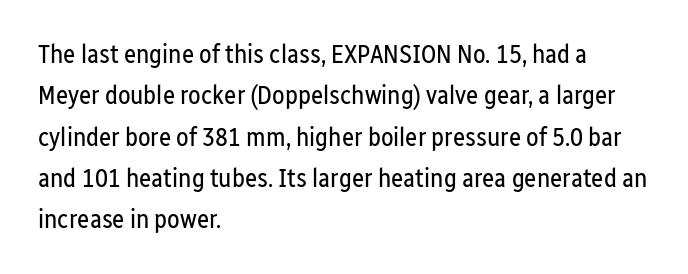
Each stroke keeps to a modest, everyday thickness or less. Whoever set this chose a conventional vertical rhythm. Caption: multi-line text, flush left, ragged right. Underlining? Definitely not there.
